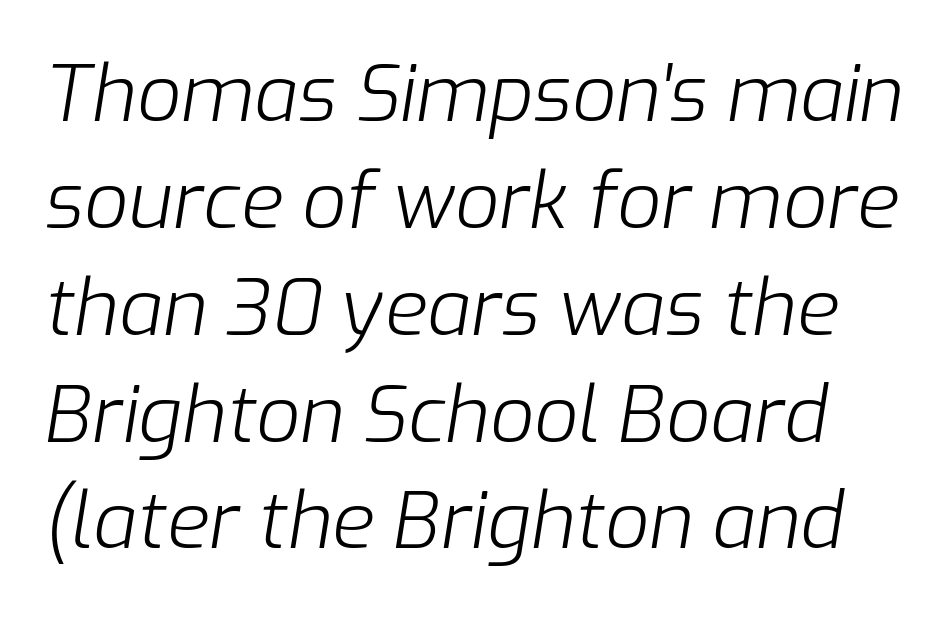
{"italic": "yes", "lean": "right", "slant_degrees": 9, "bold": "no", "weight": "light", "width": "normal", "stroke_contrast": "low", "x_height": "medium", "monospaced": "no", "underline": "no", "line_spacing": "normal", "line_spacing_ratio": 1.37, "letter_spacing": "normal", "letter_spacing_em": 0.0, "glyph_px": 78}
